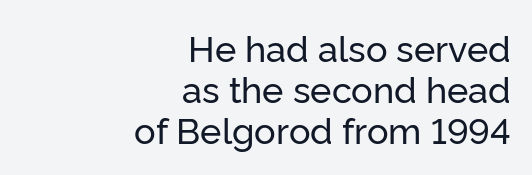
{"serif": "no", "italic": "no", "width": "normal", "stroke_contrast": "low", "x_height": "medium", "monospaced": "no", "underline": "no", "align": "right", "line_spacing": "tight", "line_spacing_ratio": 1.14, "letter_spacing": "normal", "letter_spacing_em": 0.0, "glyph_px": 36}
